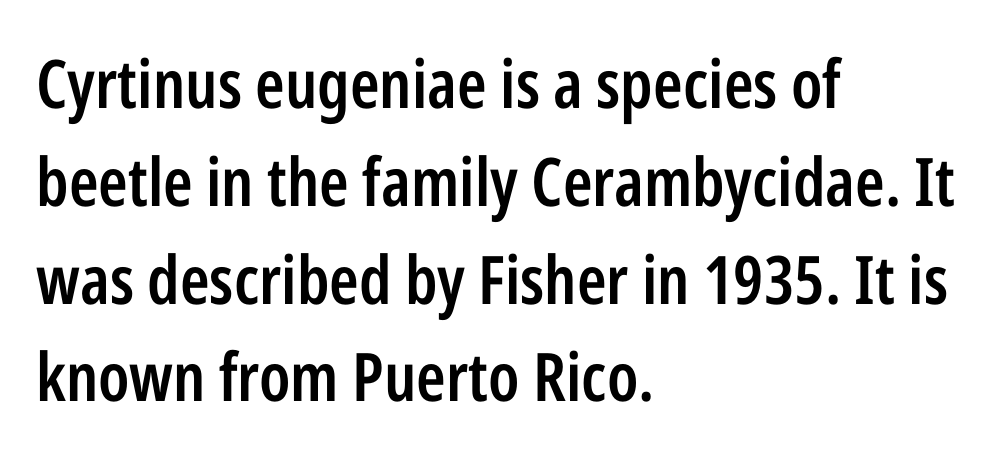
{"serif": "no", "italic": "no", "bold": "semi", "weight": "semibold", "width": "condensed", "stroke_contrast": "low", "x_height": "medium", "monospaced": "no", "underline": "no", "align": "left", "line_spacing": "normal", "line_spacing_ratio": 1.46, "letter_spacing": "normal", "letter_spacing_em": 0.0, "glyph_px": 67}
